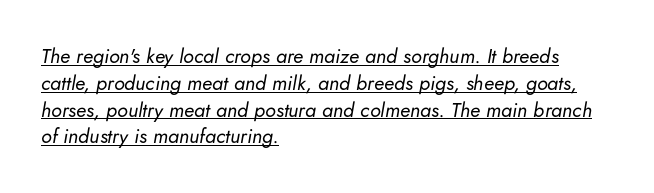
Does extra space separate the letters? No, they use regular spacing. Nothing heavy about these letters — not bold at all. A typesetter would call this leading conventional body-copy spacing. Emphasis is given by a line drawn under the lettering. The lettering tilts uniformly, giving the passage an italic look.
